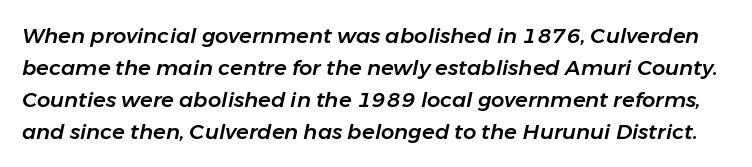
The image shows 21 px text type, italic (leaning right); set normal line spacing (1.52x), normal letter spacing, not underlined.
